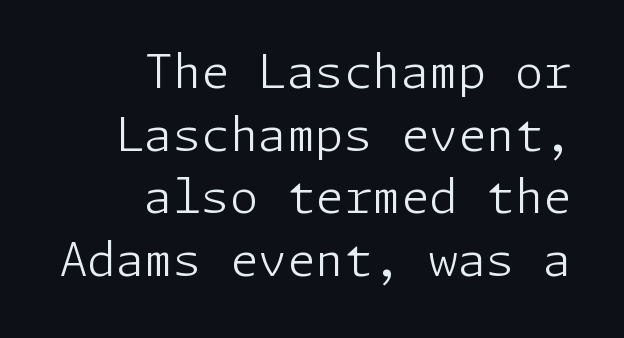
Q: Is the text bold? A: No.
Q: Is the text italic (slanted)? A: No, it is upright.
Q: Is the typeface a serif or a sans-serif typeface? A: Sans-serif.
Q: Is the text underlined? A: No.
Q: How is the paragraph aligned? A: Right-aligned.
Q: Is the spacing between letters normal or unusually wide? A: Normal.
Q: Is the spacing between lines tight, normal or loose? A: Normal.
Q: Width (condensed, normal, or wide)? A: Normal.
Q: Stroke contrast? A: Low.
Q: x-height? A: Medium.
